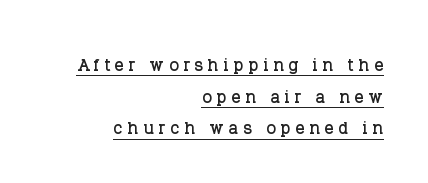
{"italic": "no", "underline": "yes", "align": "right", "line_spacing": "normal", "line_spacing_ratio": 1.38, "letter_spacing": "wide", "letter_spacing_em": 0.2, "glyph_px": 23}
